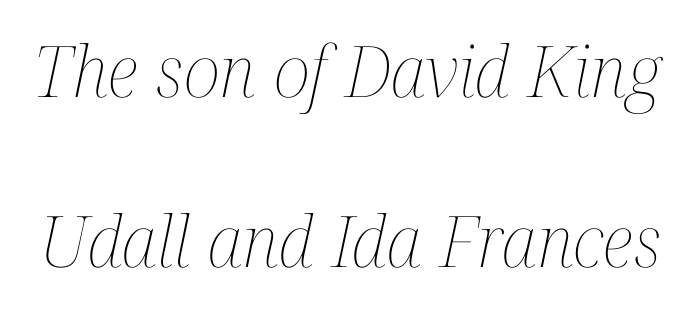
Q: Is the text bold? A: No.
Q: Is the text italic (slanted)? A: Yes, it leans right by about 12 degrees.
Q: Is the text underlined? A: No.
Q: Is the spacing between letters normal or unusually wide? A: Normal.
Q: Is the spacing between lines tight, normal or loose? A: Loose.
Q: Width (condensed, normal, or wide)? A: Condensed.
Q: Stroke contrast? A: Medium.
Q: x-height? A: Medium.
Q: Monospaced? A: No.
